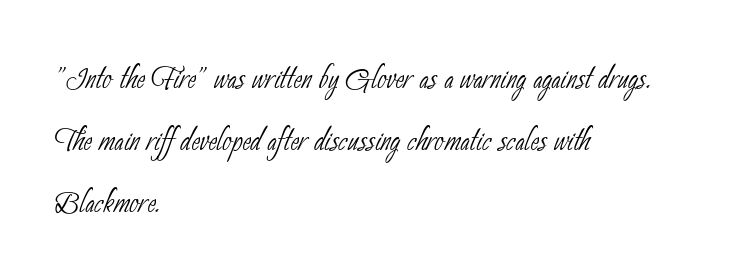
These lines are rendered in a variable-pitch font. Typeset ragged right — the left edge is the straight one. The rendering uses a moderate line-height, typical for paragraphs. Characters follow at the spacing the type designer built in.
